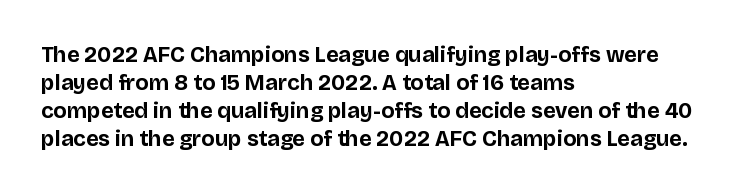
The passage is arranged the way most books set body copy — flush left. No word sits above an underline. Nobody touched the tracking dial on this one. Stroke thickness is high; the sample reads as a true bold.
